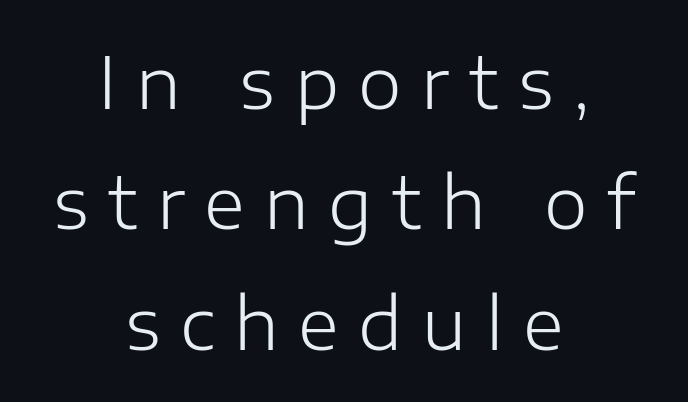
Q: Is the text bold? A: No.
Q: Is the text italic (slanted)? A: No, it is upright.
Q: Is the typeface a serif or a sans-serif typeface? A: Sans-serif.
Q: Is the text underlined? A: No.
Q: How is the paragraph aligned? A: Centered.
Q: Is the spacing between letters normal or unusually wide? A: Unusually wide.
Q: Width (condensed, normal, or wide)? A: Normal.
Q: Stroke contrast? A: Low.
Q: x-height? A: Medium.
Q: Monospaced? A: No.
